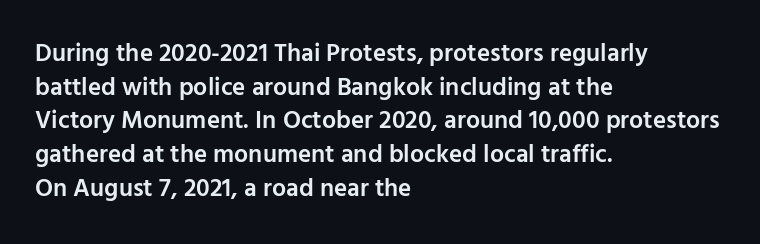
Is there any slant? The stems are plumb. Only glyphs here, with clear space below each row. A fair bit of extra ink — the face is semibold, not bold. Honestly, the row spacing looks completely unremarkable. These lines stack with their left ends in a neat column.
